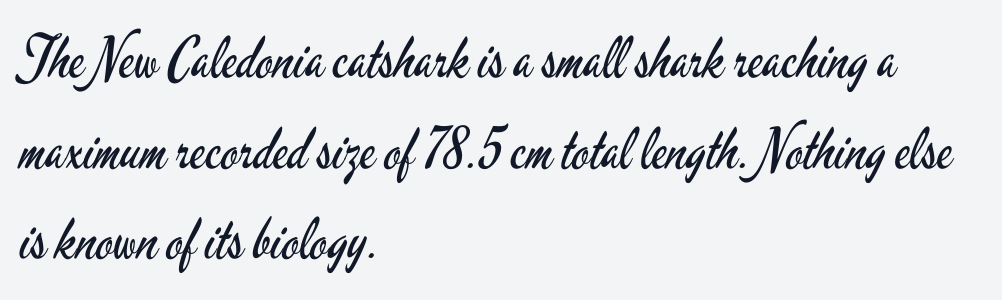
{"serif": "no", "bold": "no", "weight": "regular", "width": "condensed", "stroke_contrast": "low", "x_height": "small", "monospaced": "no", "underline": "no", "align": "left", "line_spacing": "normal", "line_spacing_ratio": 1.59, "letter_spacing": "normal", "letter_spacing_em": 0.0, "glyph_px": 57}
